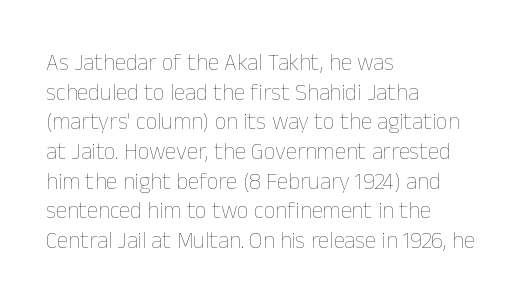
Q: Is the text bold? A: No.
Q: Is the text italic (slanted)? A: No, it is upright.
Q: Is the text underlined? A: No.
Q: How is the paragraph aligned? A: Left-aligned.
Q: Is the spacing between letters normal or unusually wide? A: Normal.
Q: Is the spacing between lines tight, normal or loose? A: Normal.
